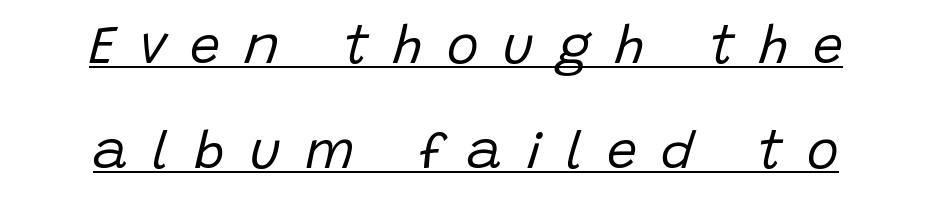
The image shows 54 px regular-weight type, italic (leaning right); set loose line spacing (1.94x), unusually wide letter spacing (+0.44 em), underlined; low stroke contrast and a large x-height.
